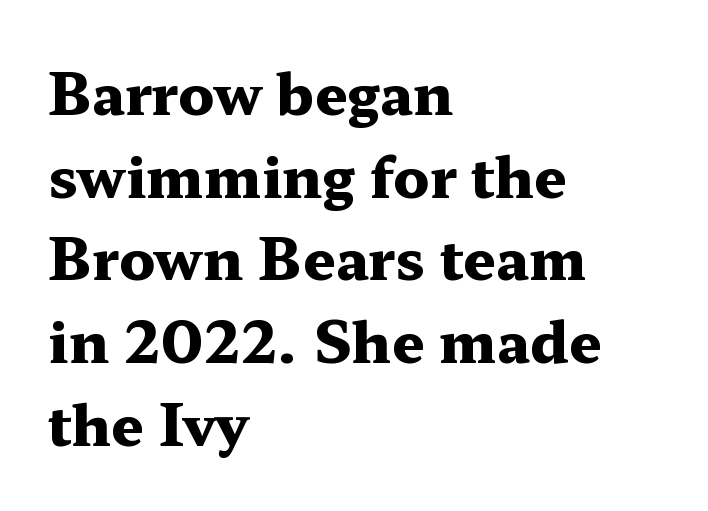
The image shows 57 px heavy, wide serif type, upright; set left-aligned, normal line spacing (1.45x), normal letter spacing, not underlined; medium stroke contrast and a medium x-height.
